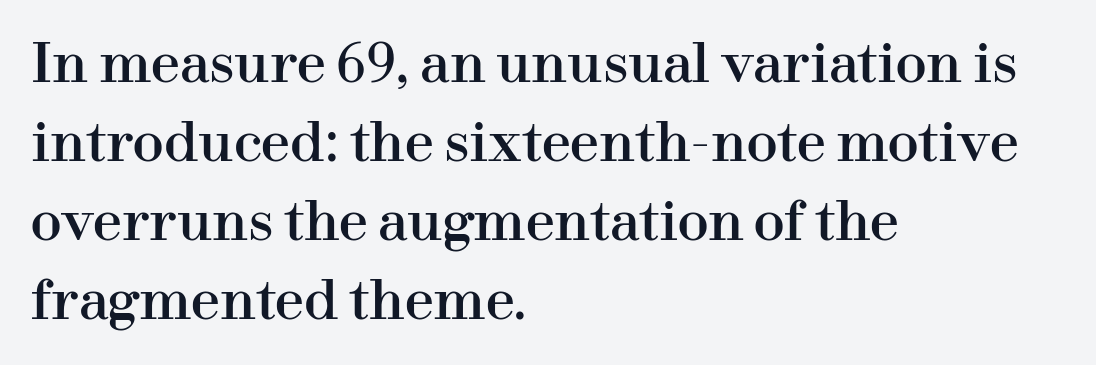
{"serif": "yes", "italic": "no", "width": "normal", "stroke_contrast": "high", "x_height": "medium", "monospaced": "no", "underline": "no", "align": "left", "line_spacing": "normal", "line_spacing_ratio": 1.52, "letter_spacing": "normal", "letter_spacing_em": 0.0, "glyph_px": 52}
